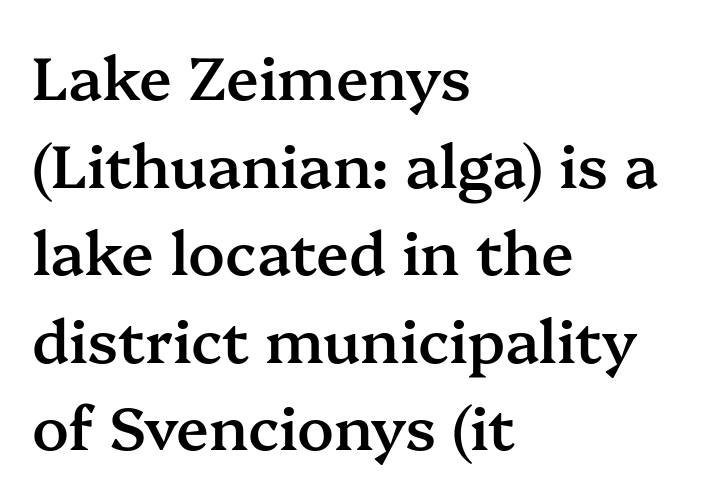
{"serif": "yes", "italic": "no", "bold": "semi", "weight": "semibold", "width": "normal", "stroke_contrast": "medium", "x_height": "medium", "monospaced": "no", "underline": "no", "align": "left", "line_spacing": "normal", "line_spacing_ratio": 1.46, "letter_spacing": "normal", "letter_spacing_em": 0.0, "glyph_px": 60}
